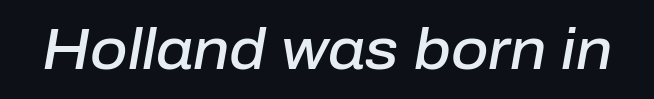
The image shows 57 px semibold type, italic (leaning right); set normal letter spacing, not underlined; low stroke contrast and a medium x-height.
